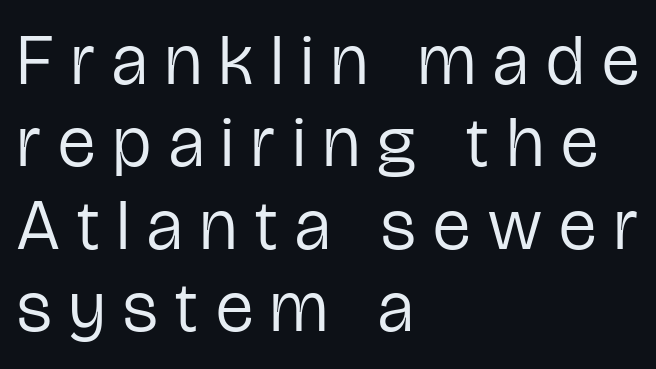
{"serif": "no", "italic": "no", "bold": "no", "weight": "regular", "width": "condensed", "stroke_contrast": "low", "x_height": "medium", "monospaced": "no", "underline": "no", "align": "left", "line_spacing_ratio": 1.16, "letter_spacing": "wide", "letter_spacing_em": 0.25, "glyph_px": 71}
